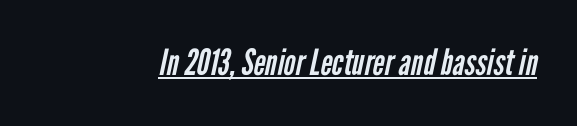
{"serif": "no", "bold": "no", "weight": "regular", "width": "condensed", "stroke_contrast": "low", "x_height": "medium", "monospaced": "no", "underline": "yes", "letter_spacing": "normal", "letter_spacing_em": 0.0, "glyph_px": 36}
